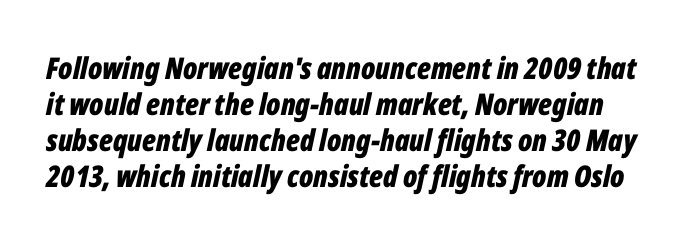
The image shows 30 px bold, condensed type, italic (leaning right); set line spacing 1.2x, normal letter spacing, not underlined; low stroke contrast and a medium x-height.
